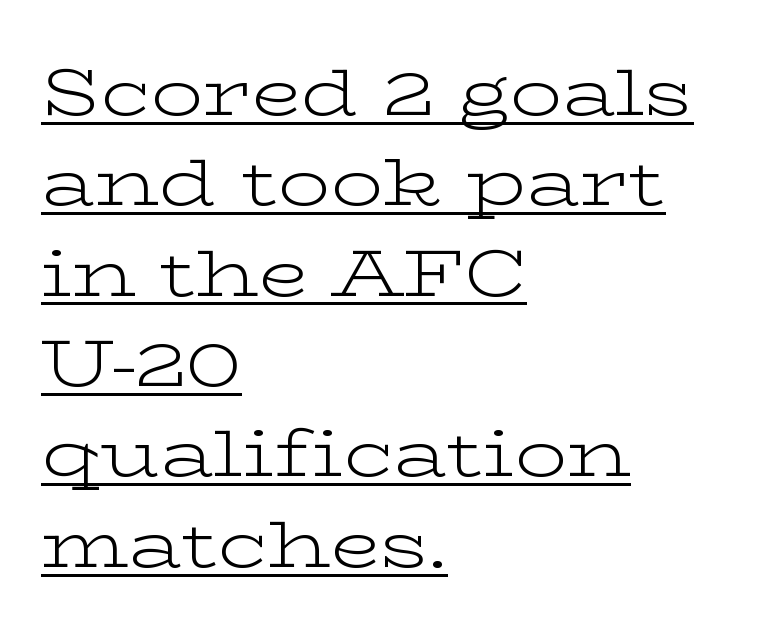
Q: Is the text bold? A: No.
Q: Is the text italic (slanted)? A: No, it is upright.
Q: Is the typeface a serif or a sans-serif typeface? A: Serif.
Q: Is the text underlined? A: Yes.
Q: How is the paragraph aligned? A: Left-aligned.
Q: Is the spacing between letters normal or unusually wide? A: Normal.
Q: Is the spacing between lines tight, normal or loose? A: Normal.
Q: Width (condensed, normal, or wide)? A: Wide.
Q: Stroke contrast? A: Low.
Q: x-height? A: Medium.
Q: Monospaced? A: No.
